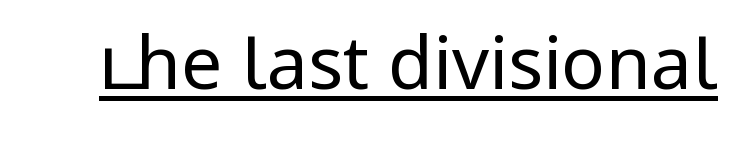
The image shows 73 px regular-weight sans-serif type, upright; set normal letter spacing, underlined; low stroke contrast and a medium x-height.
